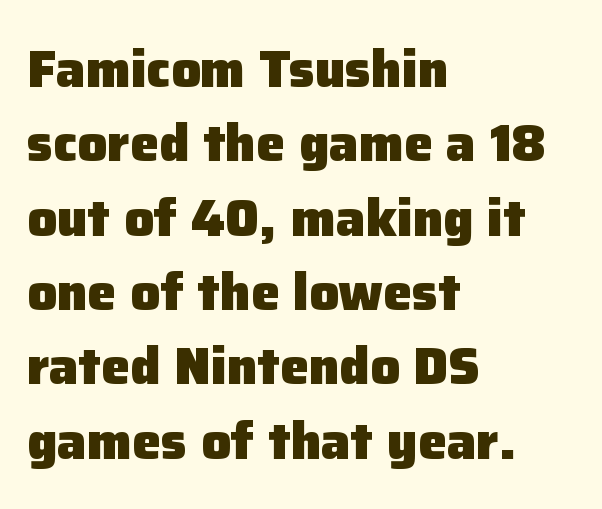
The image shows 52 px heavy sans-serif type, upright; set left-aligned, normal line spacing (1.43x), normal letter spacing, not underlined; low stroke contrast and a medium x-height.
